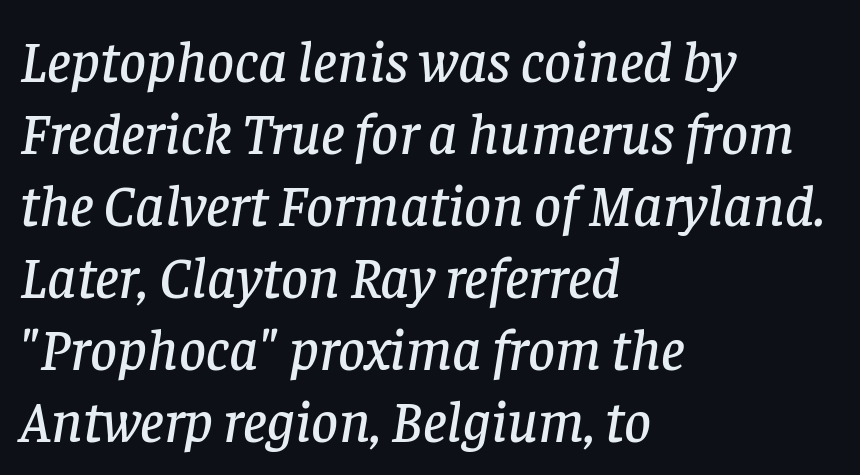
The image shows 59 px serif type, italic (leaning right); set left-aligned, line spacing 1.22x, normal letter spacing, not underlined; low stroke contrast and a large x-height.
